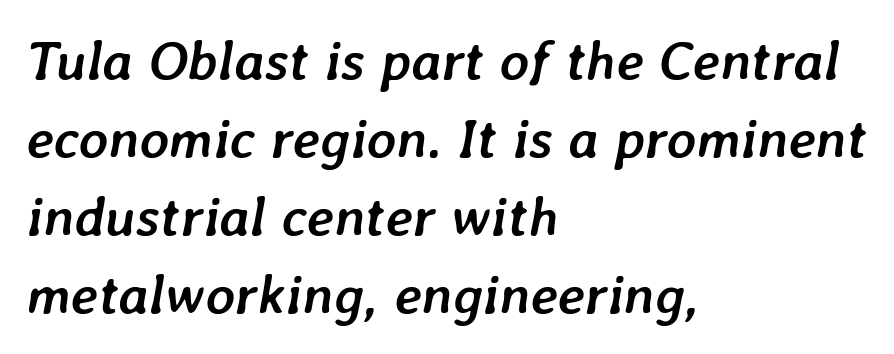
Left-aligned paragraph, ragged on the right. You'd pick this weight for a headline — it's a proper bold. Beneath every word, the page is bare. Characters are canted at an angle relative to the baseline's perpendicular.
